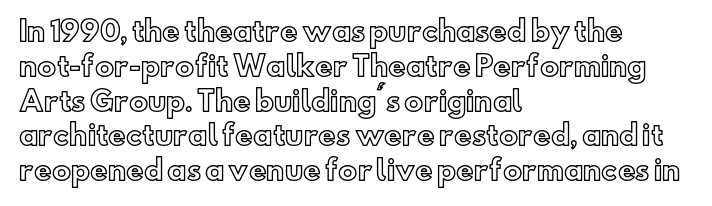
Q: Is the text italic (slanted)? A: No, it is upright.
Q: Is the text underlined? A: No.
Q: How is the paragraph aligned? A: Left-aligned.
Q: Is the spacing between letters normal or unusually wide? A: Normal.
Q: Is the spacing between lines tight, normal or loose? A: Normal.
